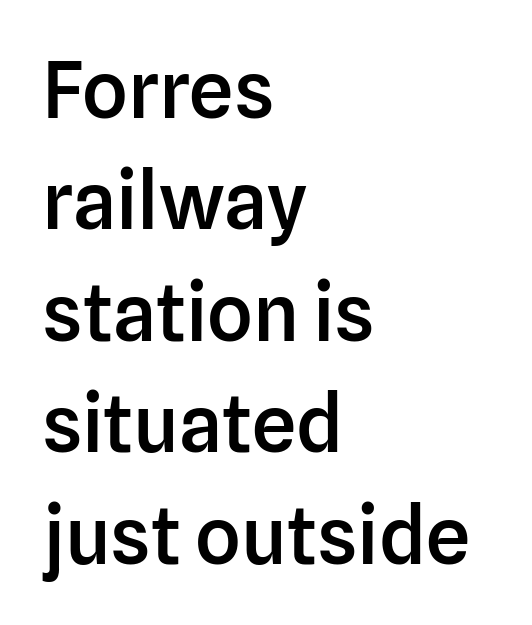
Q: Is the text bold? A: Semi-bold.
Q: Is the text italic (slanted)? A: No, it is upright.
Q: Is the typeface a serif or a sans-serif typeface? A: Sans-serif.
Q: Is the text underlined? A: No.
Q: How is the paragraph aligned? A: Left-aligned.
Q: Is the spacing between letters normal or unusually wide? A: Normal.
Q: Is the spacing between lines tight, normal or loose? A: Normal.
Q: Width (condensed, normal, or wide)? A: Normal.
Q: Stroke contrast? A: Low.
Q: x-height? A: Medium.
Q: Monospaced? A: No.
